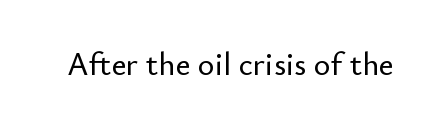
{"serif": "no", "italic": "no", "width": "normal", "stroke_contrast": "low", "x_height": "small", "monospaced": "no", "underline": "no", "letter_spacing": "normal", "letter_spacing_em": 0.0, "glyph_px": 32}
